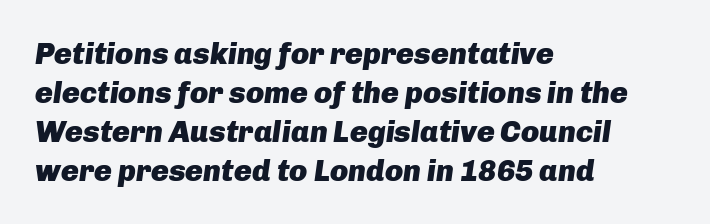
This sample has the flowing, uneven cadence of proportional lettering. In terms of posture, this sample is oblique. Weight check: bold — yes, fully. Decoration check: the copy has no underline.
